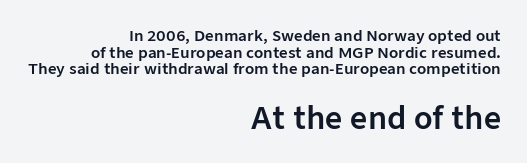
{"serif": "no", "italic": "no", "width": "normal", "stroke_contrast": "low", "x_height": "medium", "monospaced": "no", "underline": "no", "align": "right", "line_spacing": "tight", "line_spacing_ratio": 1.11, "letter_spacing": "normal", "letter_spacing_em": 0.0, "larger_block": "second", "size_ratio": 2.0, "glyph_px": 30}
